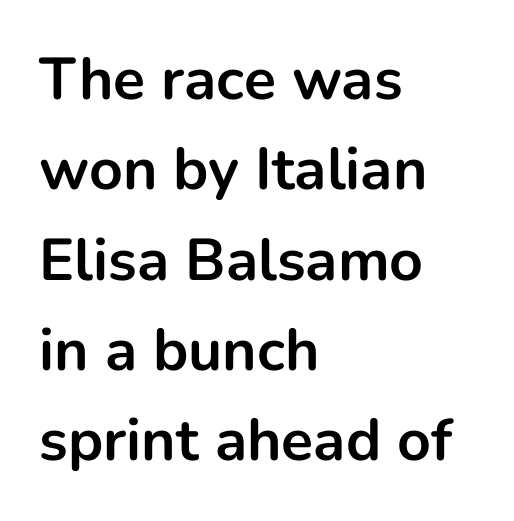
{"serif": "no", "italic": "no", "bold": "yes", "weight": "bold", "width": "normal", "stroke_contrast": "low", "x_height": "medium", "monospaced": "no", "underline": "no", "align": "left", "line_spacing": "normal", "line_spacing_ratio": 1.53, "letter_spacing": "normal", "letter_spacing_em": 0.0, "glyph_px": 59}
